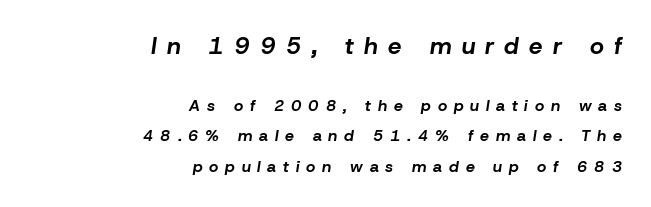
{"italic": "yes", "lean": "right", "slant_degrees": 8, "bold": "yes", "underline": "no", "align": "right", "line_spacing": "loose", "line_spacing_ratio": 1.9, "letter_spacing": "wide", "letter_spacing_em": 0.43, "larger_block": "first", "size_ratio": 1.5, "glyph_px": 24}
